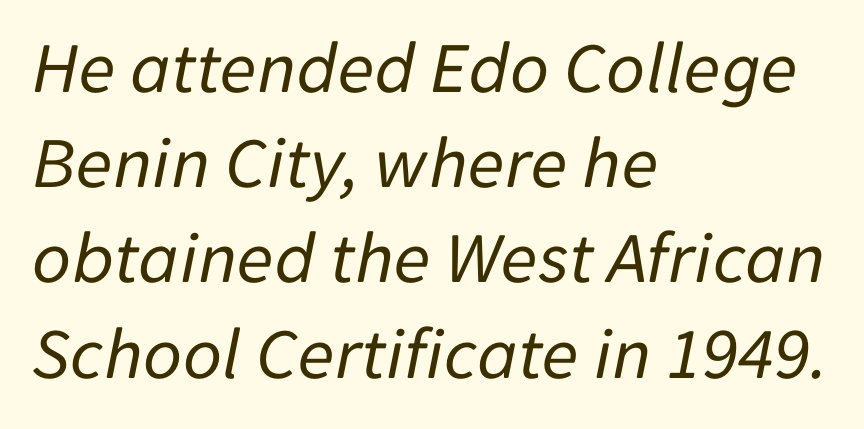
The image shows 75 px regular-weight type, italic (leaning right); set left-aligned, normal line spacing (1.27x), normal letter spacing, not underlined; low stroke contrast and a medium x-height.
